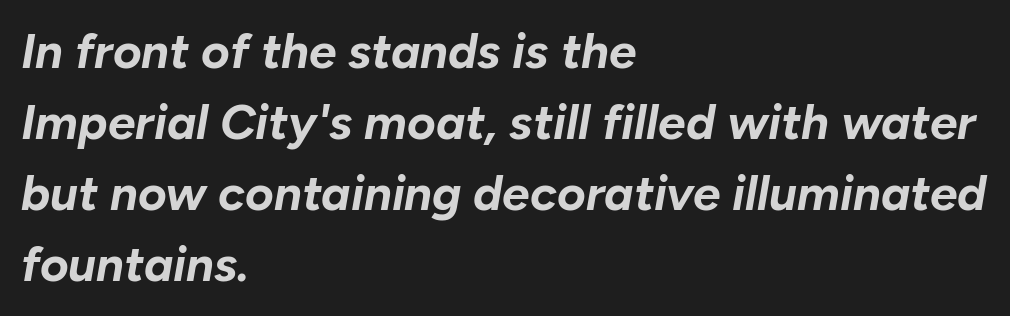
Q: Is the text bold? A: Yes.
Q: Is the text italic (slanted)? A: Yes, it leans right by about 10 degrees.
Q: Is the text underlined? A: No.
Q: How is the paragraph aligned? A: Left-aligned.
Q: Is the spacing between letters normal or unusually wide? A: Normal.
Q: Is the spacing between lines tight, normal or loose? A: Normal.
Q: Width (condensed, normal, or wide)? A: Normal.
Q: Stroke contrast? A: Low.
Q: x-height? A: Medium.
Q: Monospaced? A: No.
